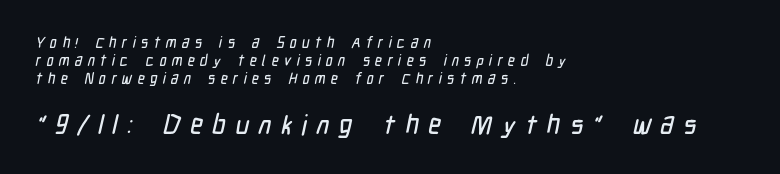
The image shows 27 px text type; set left-aligned, line spacing 1.2x, unusually wide letter spacing (+0.35 em), not underlined; the second (bottom) block is 1.8x larger.
